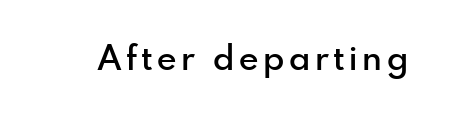
Q: Is the text bold? A: Semi-bold.
Q: Is the text italic (slanted)? A: No, it is upright.
Q: Is the typeface a serif or a sans-serif typeface? A: Sans-serif.
Q: Is the text underlined? A: No.
Q: Width (condensed, normal, or wide)? A: Normal.
Q: x-height? A: Small.
Q: Monospaced? A: No.
